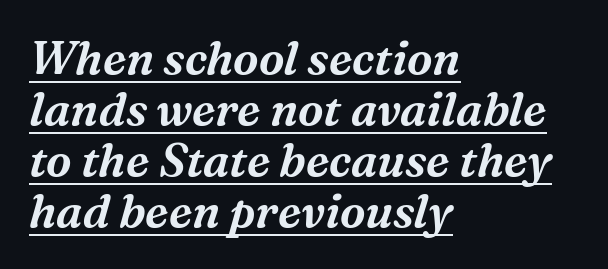
The image shows 46 px serif type, italic (leaning right); set left-aligned, tight line spacing (1.11x), normal letter spacing, underlined; medium stroke contrast and a medium x-height.
